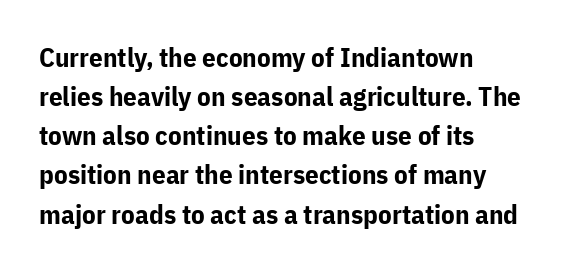
{"italic": "no", "bold": "yes", "underline": "no", "align": "left", "line_spacing": "normal", "line_spacing_ratio": 1.45, "letter_spacing": "normal", "letter_spacing_em": 0.0, "glyph_px": 27}
